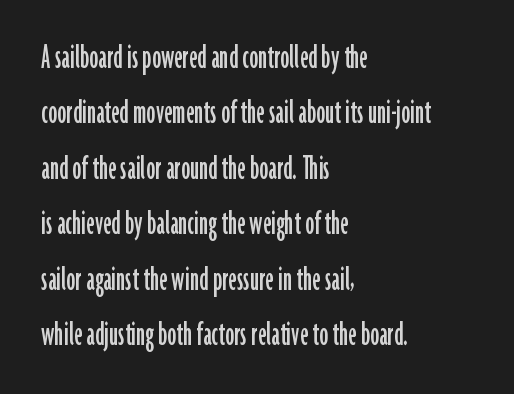
Notice how the stems are strictly vertical — no italics here. A bare baseline throughout the passage. Unlike a traditional serif, this face leaves its strokes unadorned. Visually the block forms a straight wall on the left and a jagged coastline on the right. Compared with typical paragraphs, the rows here are spaced about the same. Think of a printed novel: that variable character pitch is what you see here.
